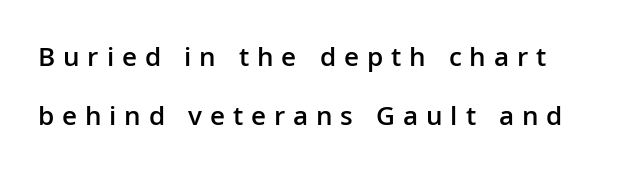
The image shows 28 px semibold sans-serif type, upright; set loose line spacing (2.12x), unusually wide letter spacing (+0.28 em), not underlined; low stroke contrast and a medium x-height.
